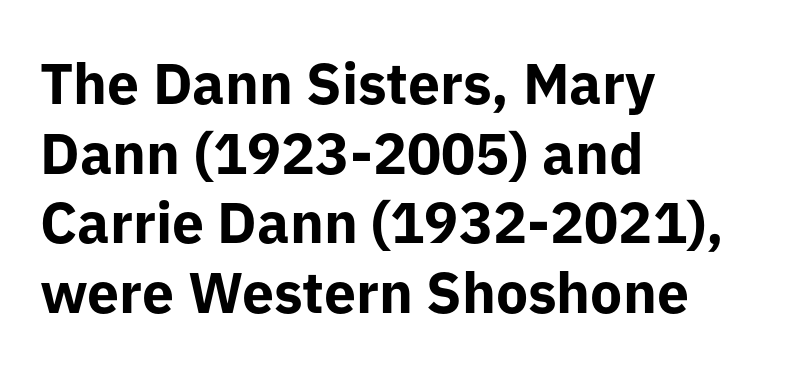
The line texture is even and compact thanks to regular tracking. Note the varied advance widths — an 'i' is clearly narrower than an 'm'. Nope, not italic — everything's standing straight. Words float on clear page, feet unadorned. Typeset ragged right — the left edge is the straight one.
